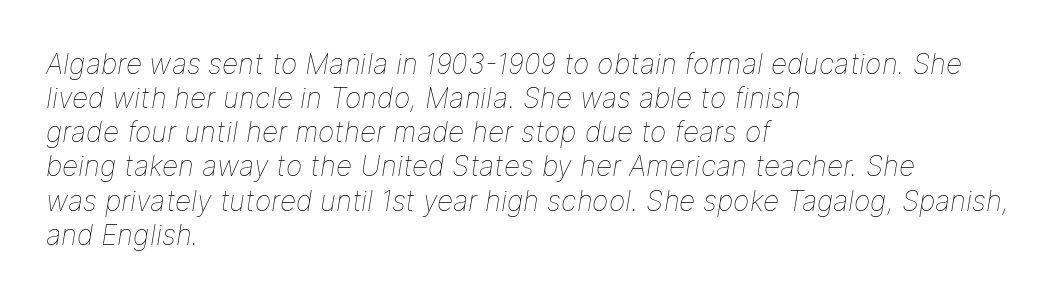
Q: Is the text bold? A: No.
Q: Is the text italic (slanted)? A: Yes, it leans right by about 9 degrees.
Q: Is the text underlined? A: No.
Q: How is the paragraph aligned? A: Left-aligned.
Q: Is the spacing between letters normal or unusually wide? A: Normal.
Q: Width (condensed, normal, or wide)? A: Normal.
Q: Stroke contrast? A: Low.
Q: x-height? A: Medium.
Q: Monospaced? A: No.
